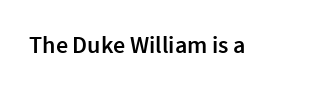
{"italic": "no", "bold": "semi", "underline": "no", "letter_spacing": "normal", "letter_spacing_em": 0.0, "glyph_px": 24}
